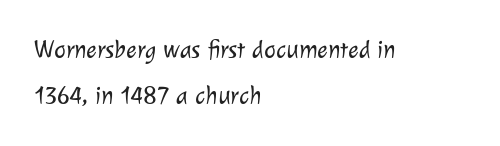
{"bold": "no", "underline": "no", "align": "left", "line_spacing_ratio": 1.86, "letter_spacing": "normal", "letter_spacing_em": 0.0, "glyph_px": 25}
